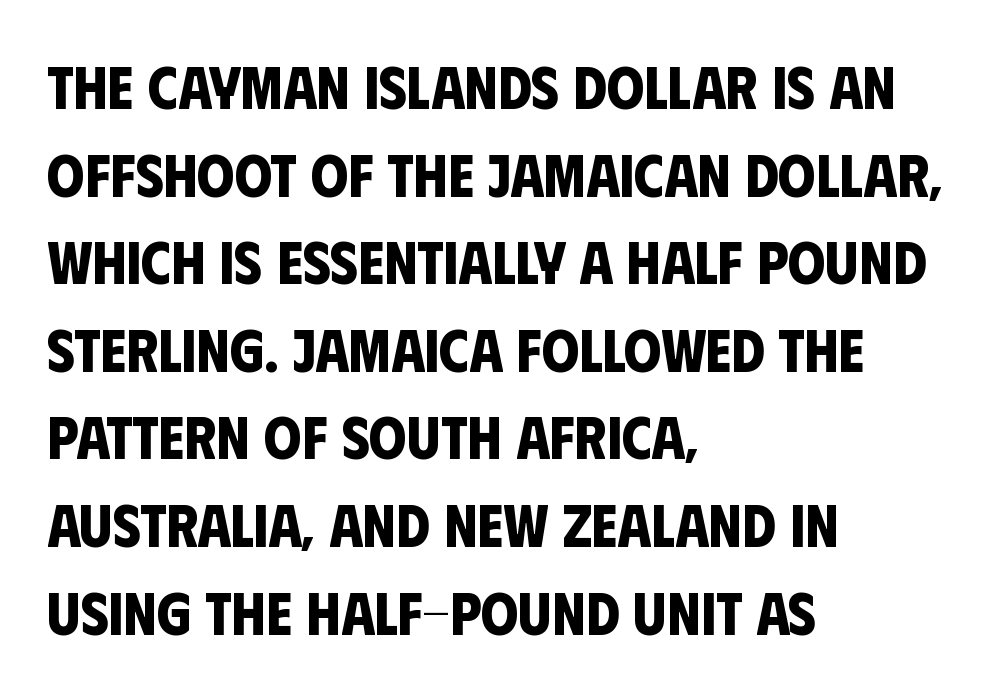
Each row of text sits above clean, open space. In terms of weight, the rendering is a true, heavy bold. Character widths vary here, with narrow letters taking less room than wide ones. One-word summary of the alignment: left.
